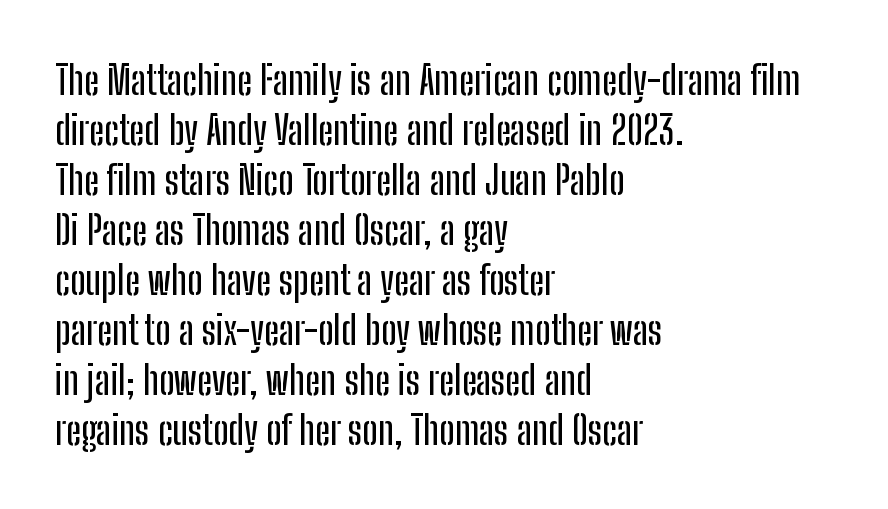
{"serif": "no", "italic": "no", "width": "condensed", "stroke_contrast": "low", "x_height": "medium", "monospaced": "no", "underline": "no", "align": "left", "line_spacing": "normal", "line_spacing_ratio": 1.25, "letter_spacing": "normal", "letter_spacing_em": 0.0, "glyph_px": 40}
